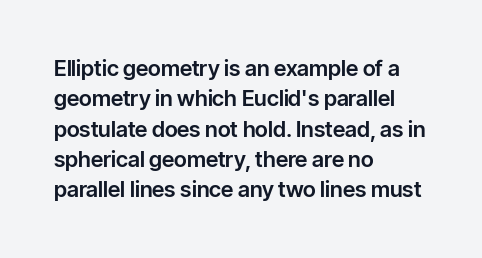
{"italic": "no", "underline": "no", "align": "left", "line_spacing": "normal", "line_spacing_ratio": 1.38, "letter_spacing": "normal", "letter_spacing_em": 0.0, "glyph_px": 22}
